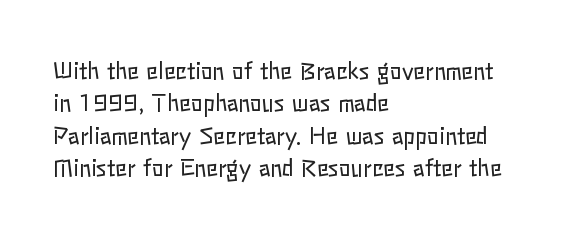
The image shows 22 px text type, upright; set left-aligned, normal line spacing (1.47x), normal letter spacing, not underlined.
